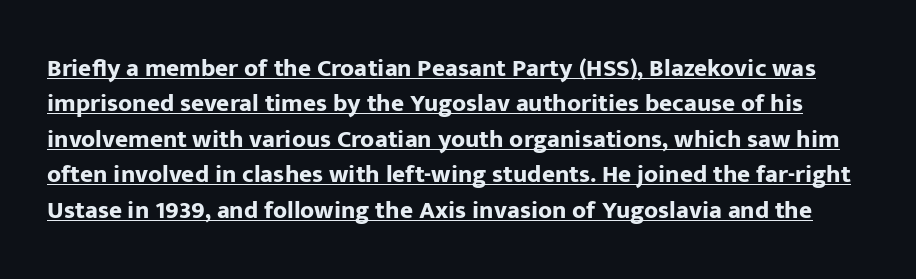
Honestly, the underline is the first thing you notice here. Nothing unusual about the tracking: characters are spaced as the font intends. Italic? Not at all — the glyphs are vertical. The rendering uses a moderate line-height, typical for paragraphs. The characters look thick and weighty, a clear bold.
